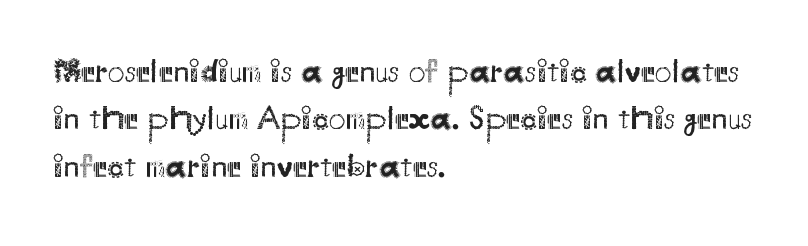
Q: Is the text bold? A: No.
Q: Is the text italic (slanted)? A: No, it is upright.
Q: Is the typeface a serif or a sans-serif typeface? A: Sans-serif.
Q: Is the text underlined? A: No.
Q: How is the paragraph aligned? A: Left-aligned.
Q: Is the spacing between letters normal or unusually wide? A: Normal.
Q: Is the spacing between lines tight, normal or loose? A: Normal.
Q: Width (condensed, normal, or wide)? A: Normal.
Q: Stroke contrast? A: Medium.
Q: x-height? A: Small.
Q: Monospaced? A: No.
